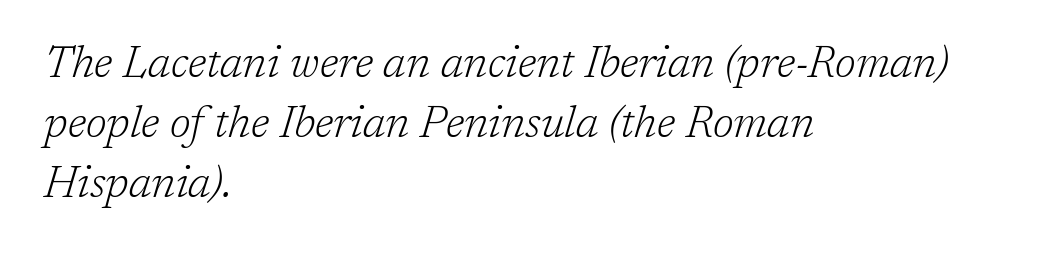
Weight: regular or lighter. Yep, those are serifs on the letters. Students, note that the glyphs here touch the page at normal intervals. Is this a fixed-width face? No — the glyphs have proportional, varying widths. The block of text has a typical density, with ordinary space between rows. Rule under the text: the space is simply empty.
